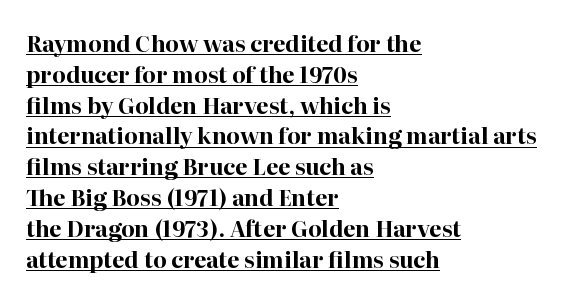
This rendering leaves character spacing at its baseline value. Weight: bold. The letters stand straight up with perfectly vertical stems. Horizontally, the lines are justified to the leading edge only.
